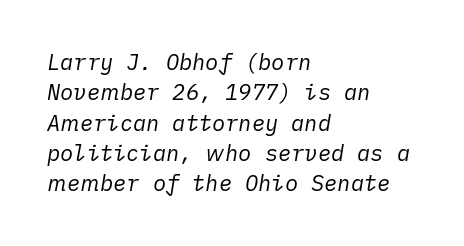
Q: Is the text bold? A: No.
Q: Is the text italic (slanted)? A: Yes, it leans right by about 10 degrees.
Q: Is the text underlined? A: No.
Q: How is the paragraph aligned? A: Left-aligned.
Q: Is the spacing between letters normal or unusually wide? A: Normal.
Q: Is the spacing between lines tight, normal or loose? A: Normal.
